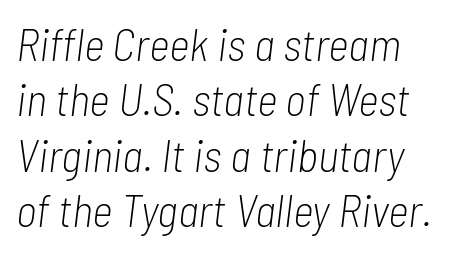
The image shows 45 px light, condensed type, italic (leaning right); set line spacing 1.23x, normal letter spacing, not underlined; low stroke contrast and a medium x-height.
